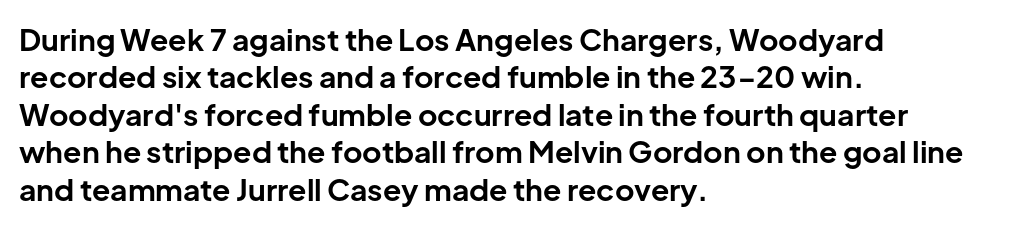
No extra tracking has been applied to these lines. Quick note: not italic, upright. Students, this is bold: see how much ink each stroke carries. Glance below the letters and you will spot only blank space. The passage shown is typed in a proportional face where columns would drift.
